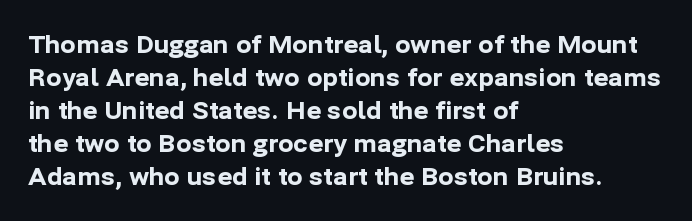
The image shows 23 px bold type, upright; set left-aligned, normal line spacing (1.44x), normal letter spacing, not underlined.
